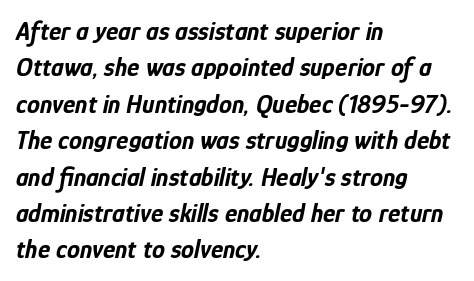
Vertically, the passage feels balanced, rows spaced as you'd expect. Lines of text with bare space underneath. The passage is arranged the way most books set body copy — flush left. These words are printed bold, with thick strokes throughout. Notice how the stems are inclined rather than vertical — that's the hallmark of italics.
